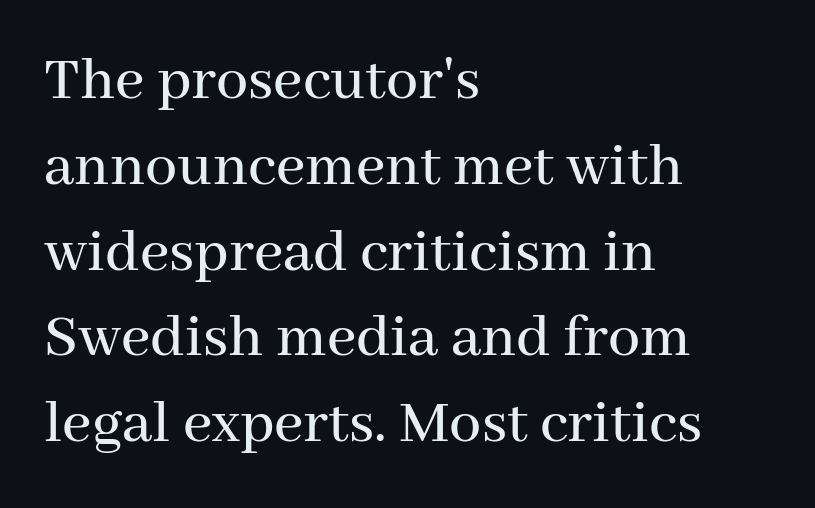
Q: Is the text italic (slanted)? A: No, it is upright.
Q: Is the typeface a serif or a sans-serif typeface? A: Serif.
Q: Is the text underlined? A: No.
Q: How is the paragraph aligned? A: Left-aligned.
Q: Is the spacing between letters normal or unusually wide? A: Normal.
Q: Is the spacing between lines tight, normal or loose? A: Normal.
Q: Width (condensed, normal, or wide)? A: Normal.
Q: Stroke contrast? A: Medium.
Q: x-height? A: Medium.
Q: Monospaced? A: No.
